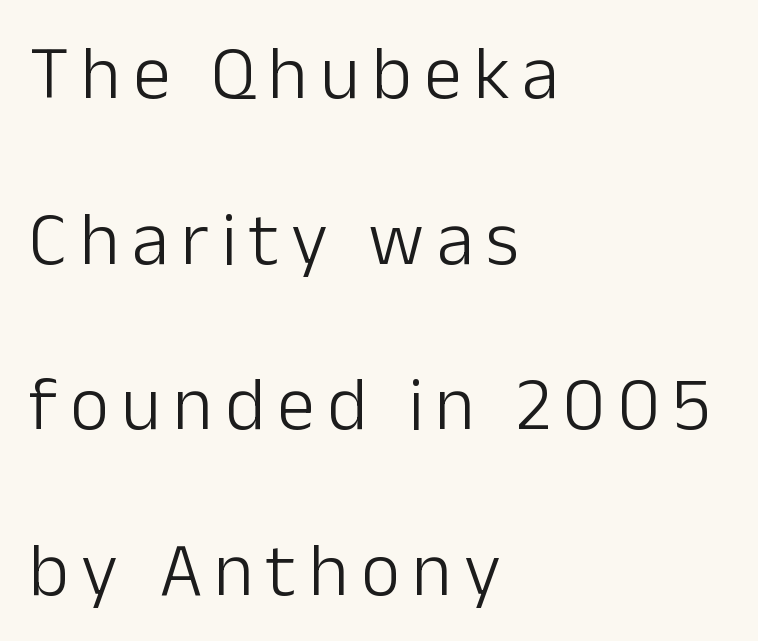
Q: Is the text bold? A: No.
Q: Is the text italic (slanted)? A: No, it is upright.
Q: Is the typeface a serif or a sans-serif typeface? A: Sans-serif.
Q: Is the text underlined? A: No.
Q: How is the paragraph aligned? A: Left-aligned.
Q: Is the spacing between lines tight, normal or loose? A: Loose.
Q: Width (condensed, normal, or wide)? A: Normal.
Q: Stroke contrast? A: Low.
Q: x-height? A: Medium.
Q: Monospaced? A: No.
